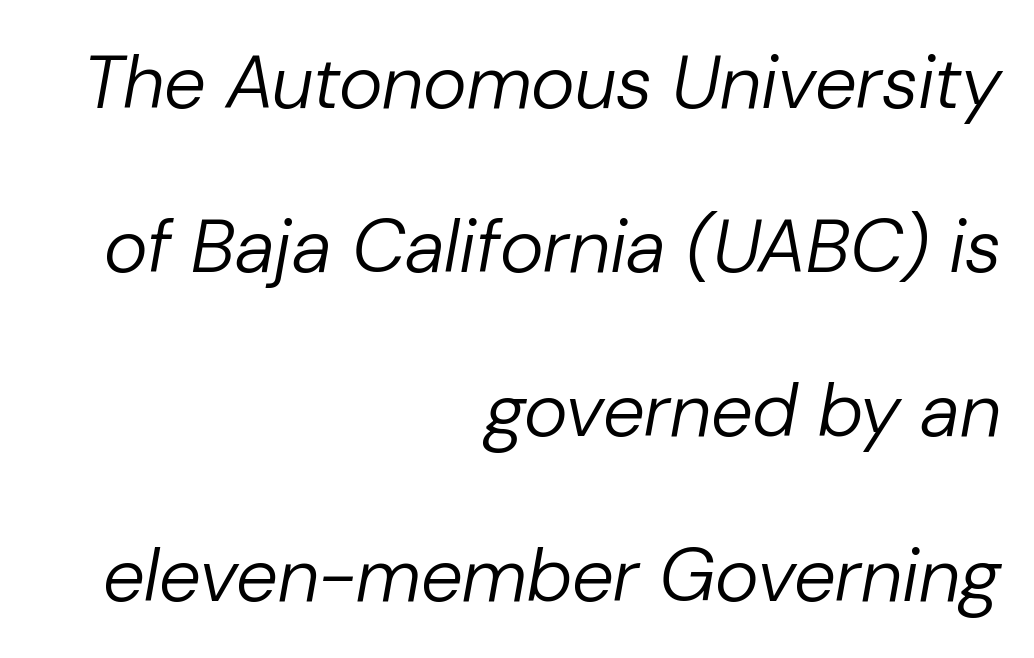
{"italic": "yes", "lean": "right", "slant_degrees": 10, "bold": "no", "weight": "regular", "width": "normal", "stroke_contrast": "low", "x_height": "medium", "monospaced": "no", "underline": "no", "align": "right", "line_spacing": "loose", "line_spacing_ratio": 2.19, "letter_spacing": "normal", "letter_spacing_em": 0.0, "glyph_px": 75}
